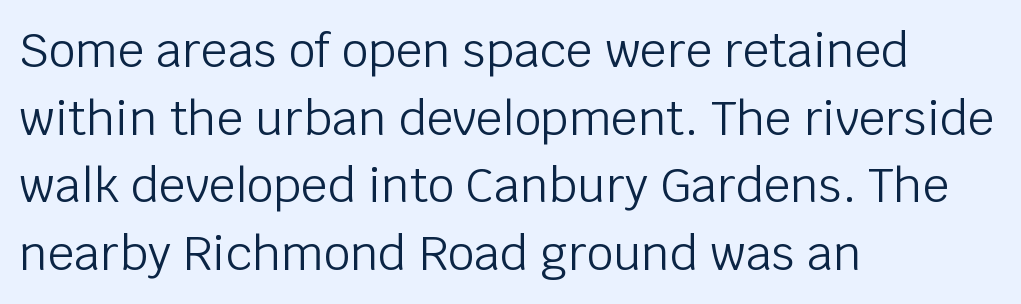
In terms of leading, this rendering sits right in the middle. Here the designer chose a conventional face with non-uniform glyph widths. The space directly below the letters is spotless. Rendered with straight, roman letterforms. Font category for this specimen: sans-serif. Compared with a typical body face, this is equally light or lighter still.
